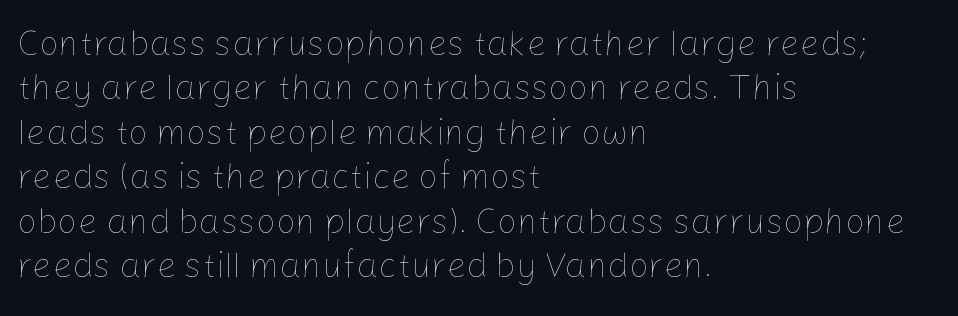
Q: Is the text bold? A: No.
Q: Is the text italic (slanted)? A: No, it is upright.
Q: Is the text underlined? A: No.
Q: How is the paragraph aligned? A: Left-aligned.
Q: Is the spacing between letters normal or unusually wide? A: Normal.
Q: Is the spacing between lines tight, normal or loose? A: Normal.
Q: Width (condensed, normal, or wide)? A: Normal.
Q: Stroke contrast? A: Low.
Q: x-height? A: Medium.
Q: Monospaced? A: No.
